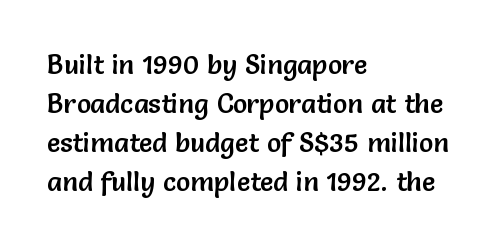
This block has exactly the height ordinary leading produces. The specimen reads as upright at a glance. Letters rest on an invisible, unmarked baseline. Compared with typical body copy, the letter spacing here is the same.
